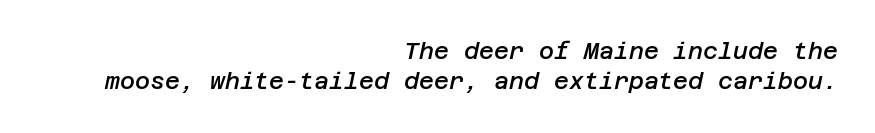
{"italic": "yes", "lean": "right", "slant_degrees": 12, "bold": "semi", "underline": "no", "align": "right", "line_spacing": "normal", "line_spacing_ratio": 1.32, "letter_spacing": "normal", "letter_spacing_em": 0.0, "glyph_px": 23}
